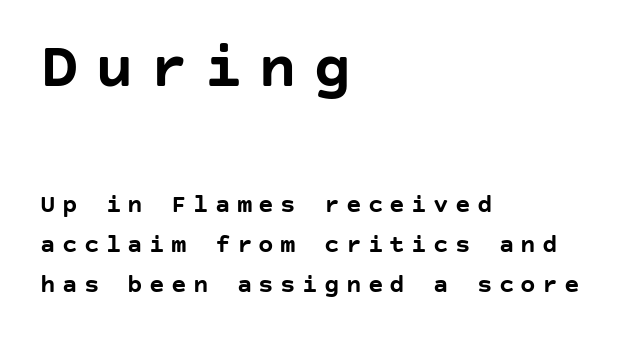
Q: Is the text bold? A: Yes.
Q: Is the text italic (slanted)? A: No, it is upright.
Q: Is the typeface a serif or a sans-serif typeface? A: Sans-serif.
Q: Is the text underlined? A: No.
Q: How is the paragraph aligned? A: Left-aligned.
Q: Is the spacing between letters normal or unusually wide? A: Unusually wide.
Q: Is the spacing between lines tight, normal or loose? A: Normal.
Q: Which block of text is set in a larger size, the first (top) or the second (bottom)? A: The first (top) one.
Q: Width (condensed, normal, or wide)? A: Normal.
Q: Stroke contrast? A: Low.
Q: x-height? A: Large.
